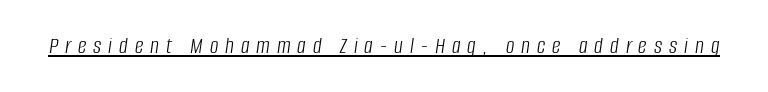
Yep, that's italic — everything's leaning. Stroke mass is kept to a normal reading level or below. This sample uses expanded letter spacing, leaving extra air between glyphs. A continuous stroke trails under the words, as in a hyperlink.
